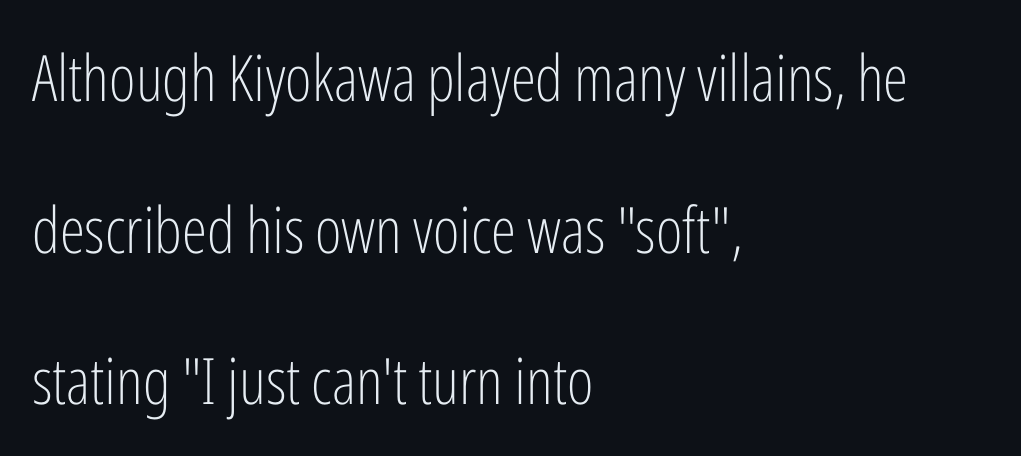
The image shows 64 px light, condensed sans-serif type, upright; set left-aligned, loose line spacing (2.37x), normal letter spacing, not underlined; low stroke contrast and a medium x-height.
